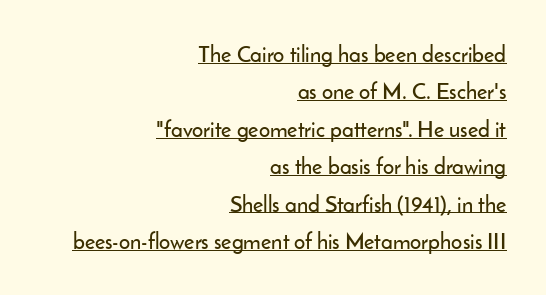
{"italic": "no", "underline": "yes", "align": "right", "line_spacing": "normal", "line_spacing_ratio": 1.7, "letter_spacing": "normal", "letter_spacing_em": 0.0, "glyph_px": 22}
